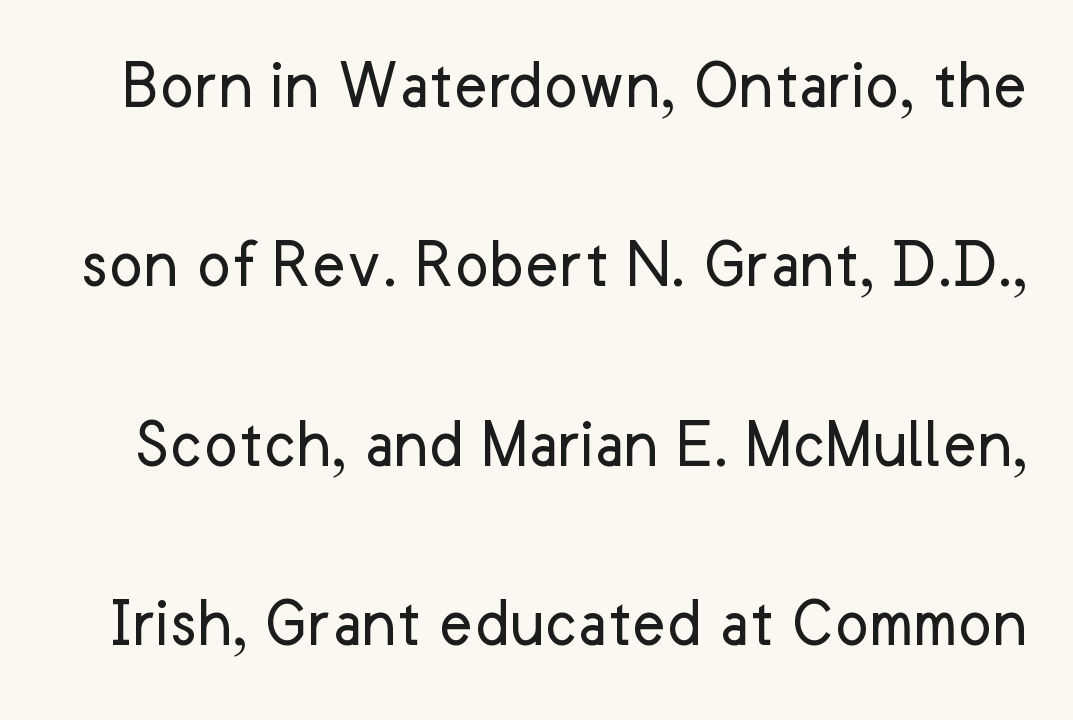
Q: Is the text bold? A: No.
Q: Is the text italic (slanted)? A: No, it is upright.
Q: Is the typeface a serif or a sans-serif typeface? A: Sans-serif.
Q: Is the text underlined? A: No.
Q: Is the spacing between letters normal or unusually wide? A: Normal.
Q: Is the spacing between lines tight, normal or loose? A: Loose.
Q: Width (condensed, normal, or wide)? A: Normal.
Q: Stroke contrast? A: Low.
Q: x-height? A: Medium.
Q: Monospaced? A: No.
